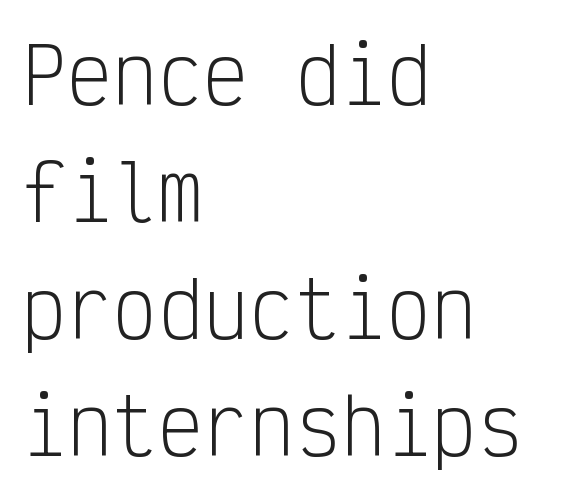
Q: Is the text bold? A: No.
Q: Is the text italic (slanted)? A: No, it is upright.
Q: Is the typeface a serif or a sans-serif typeface? A: Sans-serif.
Q: Is the text underlined? A: No.
Q: How is the paragraph aligned? A: Left-aligned.
Q: Is the spacing between letters normal or unusually wide? A: Normal.
Q: Is the spacing between lines tight, normal or loose? A: Normal.
Q: Width (condensed, normal, or wide)? A: Condensed.
Q: Stroke contrast? A: Low.
Q: x-height? A: Medium.
Q: Monospaced? A: Yes.
